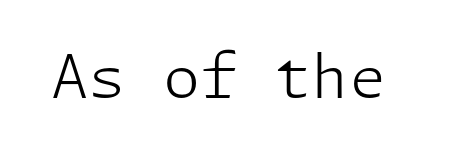
{"serif": "no", "italic": "no", "bold": "no", "weight": "light", "width": "normal", "stroke_contrast": "low", "x_height": "medium", "underline": "no", "letter_spacing": "normal", "letter_spacing_em": 0.0, "glyph_px": 60}
